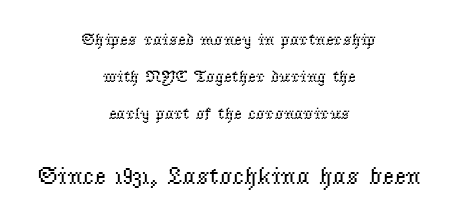
Q: Is the text bold? A: No.
Q: Is the text italic (slanted)? A: No, it is upright.
Q: Is the text underlined? A: No.
Q: How is the paragraph aligned? A: Centered.
Q: Is the spacing between letters normal or unusually wide? A: Normal.
Q: Is the spacing between lines tight, normal or loose? A: Loose.
Q: Which block of text is set in a larger size, the first (top) or the second (bottom)? A: The second (bottom) one.
